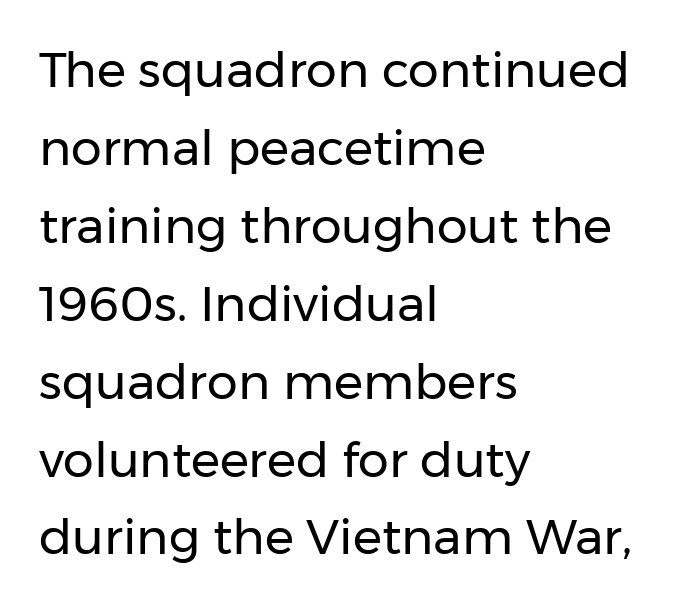
Q: Is the text bold? A: No.
Q: Is the text italic (slanted)? A: No, it is upright.
Q: Is the typeface a serif or a sans-serif typeface? A: Sans-serif.
Q: Is the text underlined? A: No.
Q: How is the paragraph aligned? A: Left-aligned.
Q: Is the spacing between letters normal or unusually wide? A: Normal.
Q: Is the spacing between lines tight, normal or loose? A: Normal.
Q: Width (condensed, normal, or wide)? A: Normal.
Q: Stroke contrast? A: Low.
Q: x-height? A: Medium.
Q: Monospaced? A: No.
